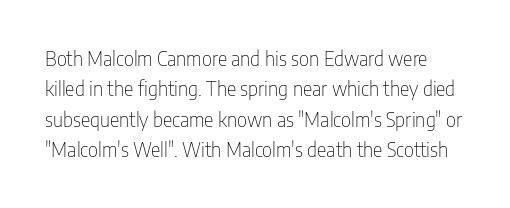
Q: Is the text bold? A: No.
Q: Is the text italic (slanted)? A: No, it is upright.
Q: Is the text underlined? A: No.
Q: Is the spacing between letters normal or unusually wide? A: Normal.
Q: Is the spacing between lines tight, normal or loose? A: Normal.
